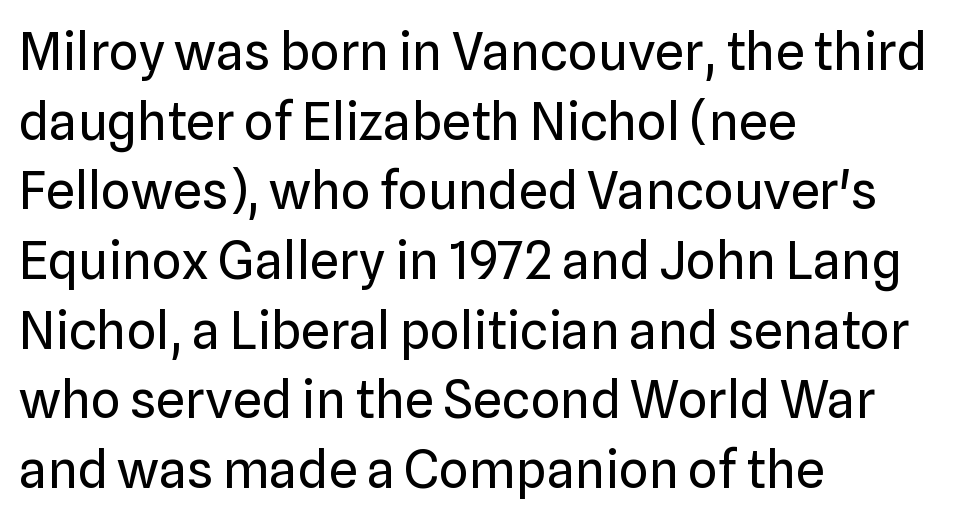
{"serif": "no", "italic": "no", "bold": "no", "weight": "regular", "width": "normal", "stroke_contrast": "low", "x_height": "medium", "monospaced": "no", "underline": "no", "align": "left", "line_spacing": "normal", "line_spacing_ratio": 1.34, "letter_spacing": "normal", "letter_spacing_em": 0.0, "glyph_px": 52}
